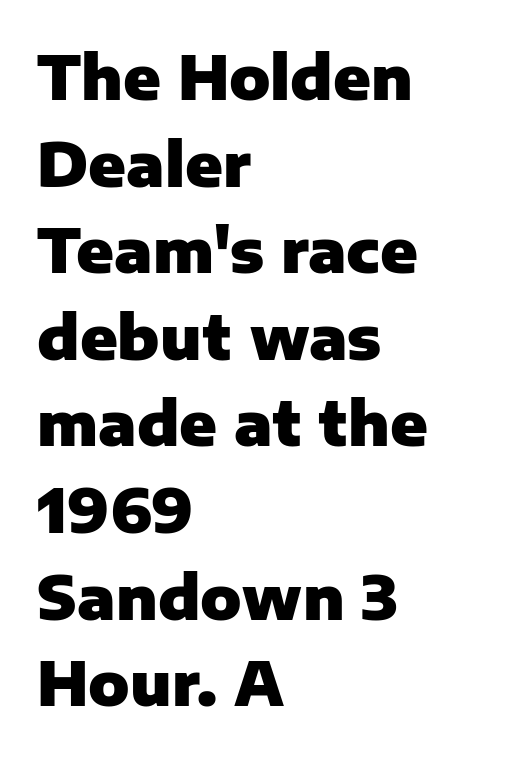
Q: Is the text bold? A: Yes.
Q: Is the text italic (slanted)? A: No, it is upright.
Q: Is the typeface a serif or a sans-serif typeface? A: Sans-serif.
Q: Is the text underlined? A: No.
Q: How is the paragraph aligned? A: Left-aligned.
Q: Is the spacing between letters normal or unusually wide? A: Normal.
Q: Is the spacing between lines tight, normal or loose? A: Normal.
Q: Width (condensed, normal, or wide)? A: Normal.
Q: Stroke contrast? A: Low.
Q: x-height? A: Medium.
Q: Monospaced? A: No.
